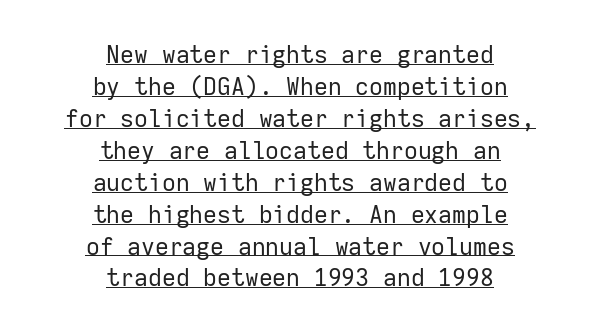
The image shows 24 px text type, upright; set centered, normal line spacing (1.33x), normal letter spacing, underlined.
